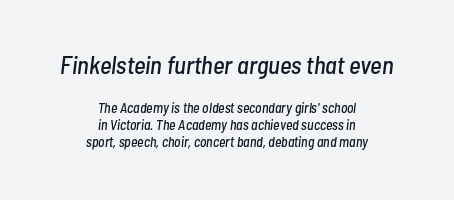
These lines are centered, leaving both edges ragged. A typesetter would mark this as italic. Bare-footed words on every line. Which of the two is more prominent by size? The first, at the top. Caption: standard tracking, unaltered.
